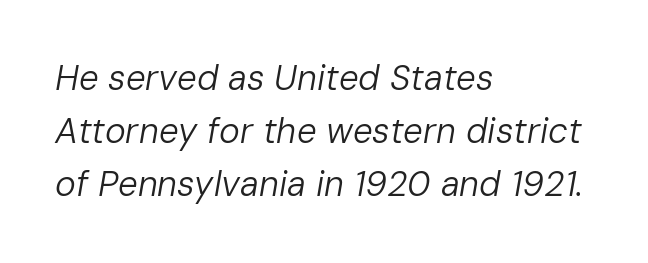
The image shows 35 px regular-weight type, italic (leaning right); set left-aligned, normal line spacing (1.52x), normal letter spacing, not underlined; low stroke contrast and a medium x-height.
